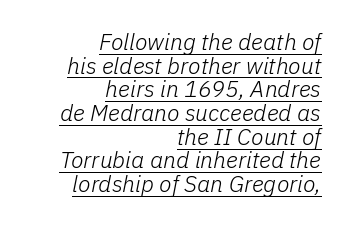
This is underlined copy, the kind a proofreader might mark for attention. This sample uses plain, unmodified letter spacing. The specimen reads as italic at a glance. Where is the straight margin? On the right.
